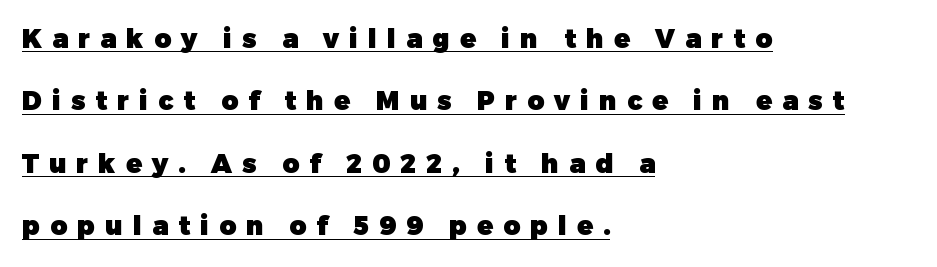
{"italic": "no", "bold": "yes", "underline": "yes", "align": "left", "line_spacing": "loose", "line_spacing_ratio": 2.4, "letter_spacing": "wide", "letter_spacing_em": 0.39, "glyph_px": 26}
